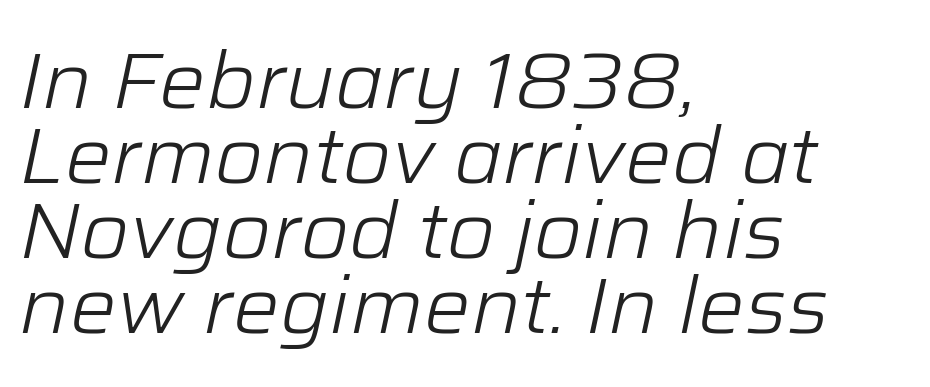
The image shows 78 px light type, italic (leaning right); set left-aligned, tight line spacing (0.96x), normal letter spacing, not underlined; low stroke contrast and a medium x-height.
